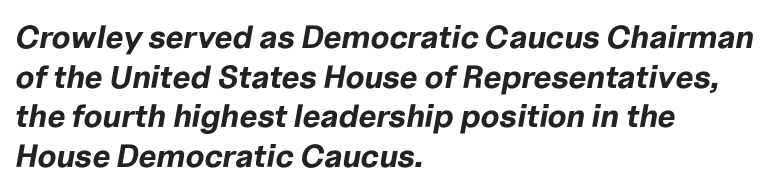
The image shows 32 px bold type, italic (leaning right); set left-aligned, line spacing 1.24x, normal letter spacing, not underlined; low stroke contrast and a medium x-height.
